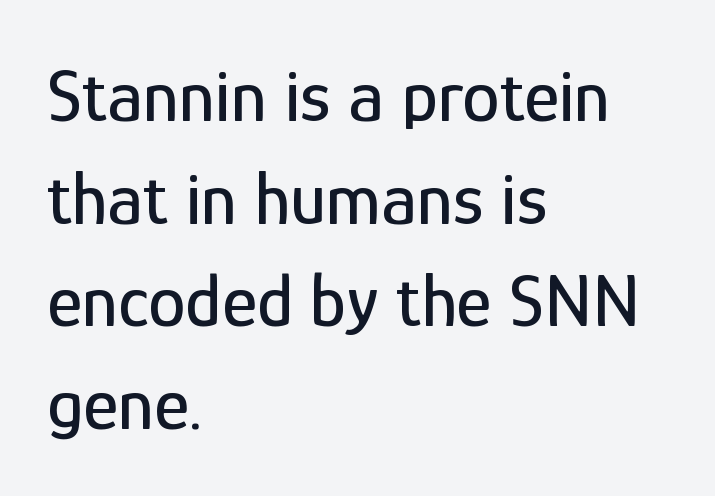
Q: Is the text italic (slanted)? A: No, it is upright.
Q: Is the typeface a serif or a sans-serif typeface? A: Sans-serif.
Q: Is the text underlined? A: No.
Q: How is the paragraph aligned? A: Left-aligned.
Q: Is the spacing between letters normal or unusually wide? A: Normal.
Q: Is the spacing between lines tight, normal or loose? A: Normal.
Q: Width (condensed, normal, or wide)? A: Condensed.
Q: Stroke contrast? A: Low.
Q: x-height? A: Medium.
Q: Monospaced? A: No.
